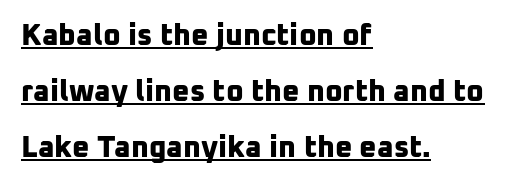
In CSS terms this would be text-align: left. In designer terms, the underline attribute is active on this setting. Here the glyphs are tracked normally, forming tight word shapes. This is heavy type, rendered in bold. The letters advance in unequal steps, a hallmark of proportional type.
